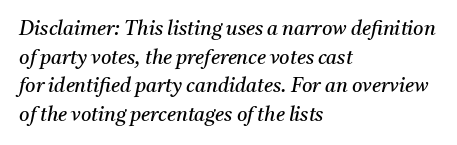
Letters have the restrained weight of plain body copy at most. The space directly below the letters is spotless. The lines in this sample share a left origin and differ only in where they stop. The passage shown leans; its letterforms are oblique. The letters sit at their default tracking, neither squeezed nor spread.
